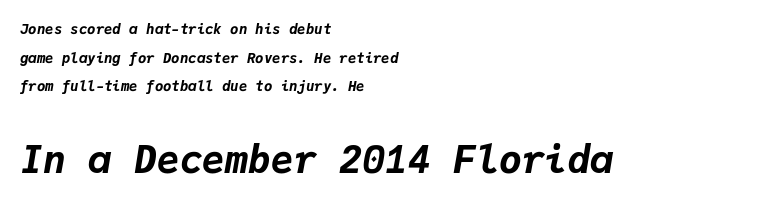
{"italic": "yes", "lean": "right", "slant_degrees": 9, "bold": "yes", "weight": "bold", "width": "normal", "stroke_contrast": "low", "x_height": "medium", "monospaced": "yes", "underline": "no", "align": "left", "line_spacing": "loose", "line_spacing_ratio": 2.05, "letter_spacing": "normal", "letter_spacing_em": 0.0, "larger_block": "second", "size_ratio": 2.71, "glyph_px": 38}
